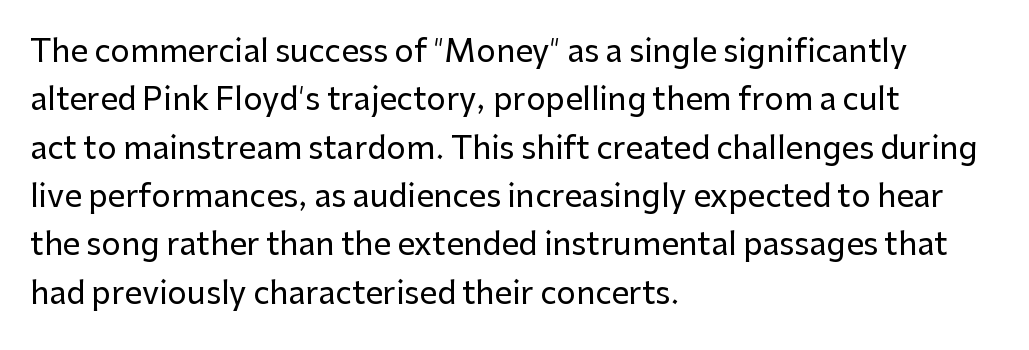
Q: Is the text italic (slanted)? A: No, it is upright.
Q: Is the typeface a serif or a sans-serif typeface? A: Sans-serif.
Q: Is the text underlined? A: No.
Q: How is the paragraph aligned? A: Left-aligned.
Q: Is the spacing between letters normal or unusually wide? A: Normal.
Q: Is the spacing between lines tight, normal or loose? A: Normal.
Q: Width (condensed, normal, or wide)? A: Normal.
Q: Stroke contrast? A: Low.
Q: x-height? A: Medium.
Q: Monospaced? A: No.
